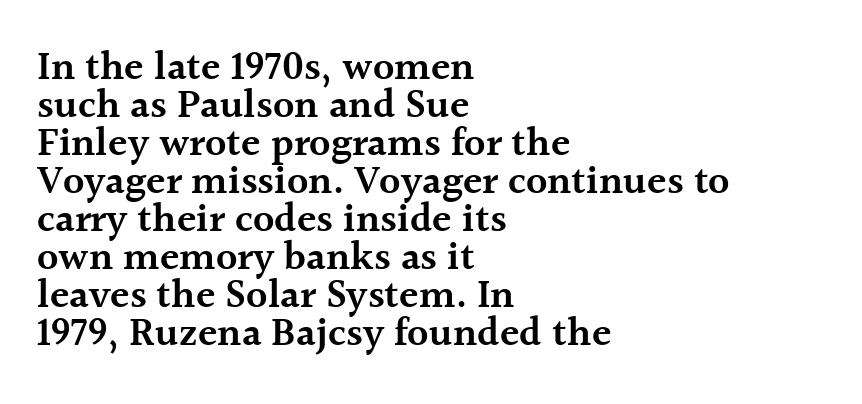
Here the designer chose a conventional face with non-uniform glyph widths. As a designer I'd log this as weight 600, semibold. The rendering uses a small line-height, squeezing the rows. Visually the block forms a straight wall on the left and a jagged coastline on the right. Quick note: underline off.
